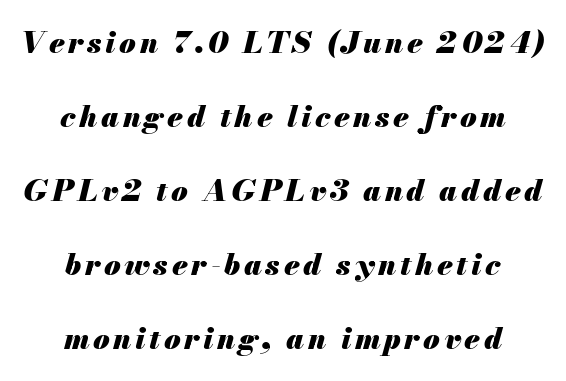
{"italic": "yes", "lean": "right", "slant_degrees": 13, "bold": "yes", "weight": "heavy", "width": "normal", "stroke_contrast": "medium", "x_height": "small", "monospaced": "no", "underline": "no", "align": "center", "line_spacing": "loose", "line_spacing_ratio": 2.47, "glyph_px": 30}
